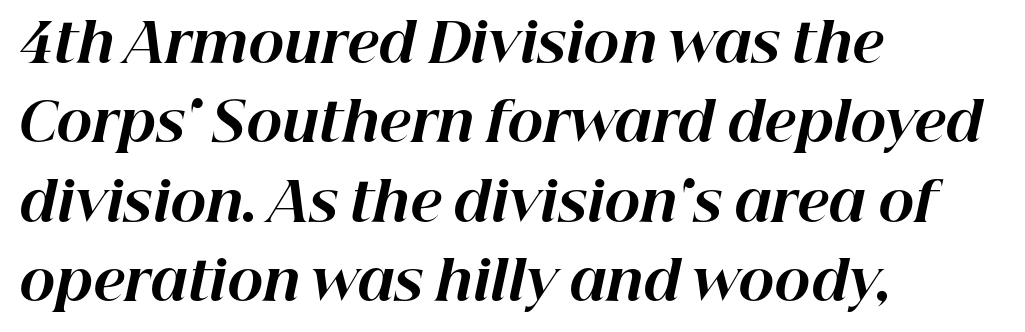
Q: Is the text bold? A: Yes.
Q: Is the text italic (slanted)? A: Yes, it leans right by about 12 degrees.
Q: Is the text underlined? A: No.
Q: How is the paragraph aligned? A: Left-aligned.
Q: Is the spacing between letters normal or unusually wide? A: Normal.
Q: Is the spacing between lines tight, normal or loose? A: Normal.
Q: Width (condensed, normal, or wide)? A: Normal.
Q: Stroke contrast? A: High.
Q: x-height? A: Medium.
Q: Monospaced? A: No.
